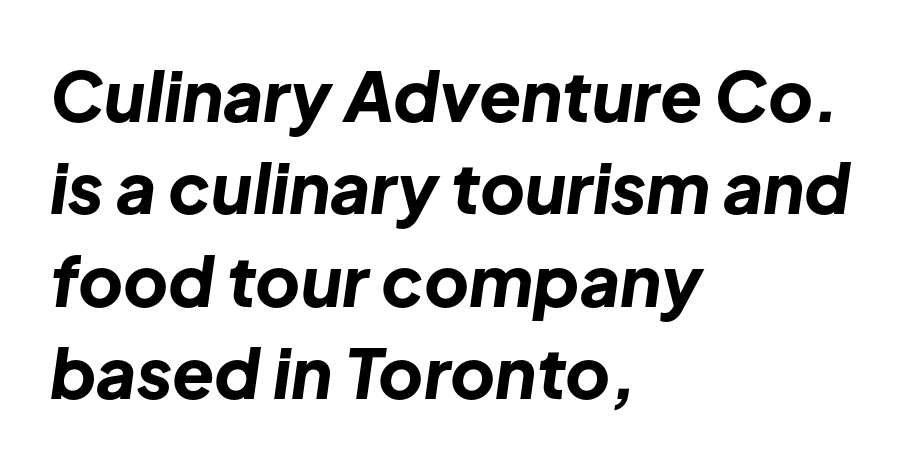
The strokes are fattened all the way to bold. Default kerning and tracking; the words read as compact shapes. This sample has the flowing, uneven cadence of proportional lettering. Beneath every word, the page is bare.
